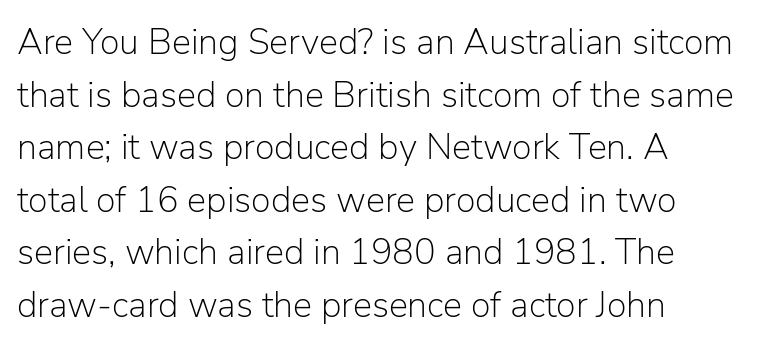
The image shows 36 px light sans-serif type, upright; set left-aligned, normal line spacing (1.46x), normal letter spacing, not underlined; low stroke contrast and a medium x-height.
